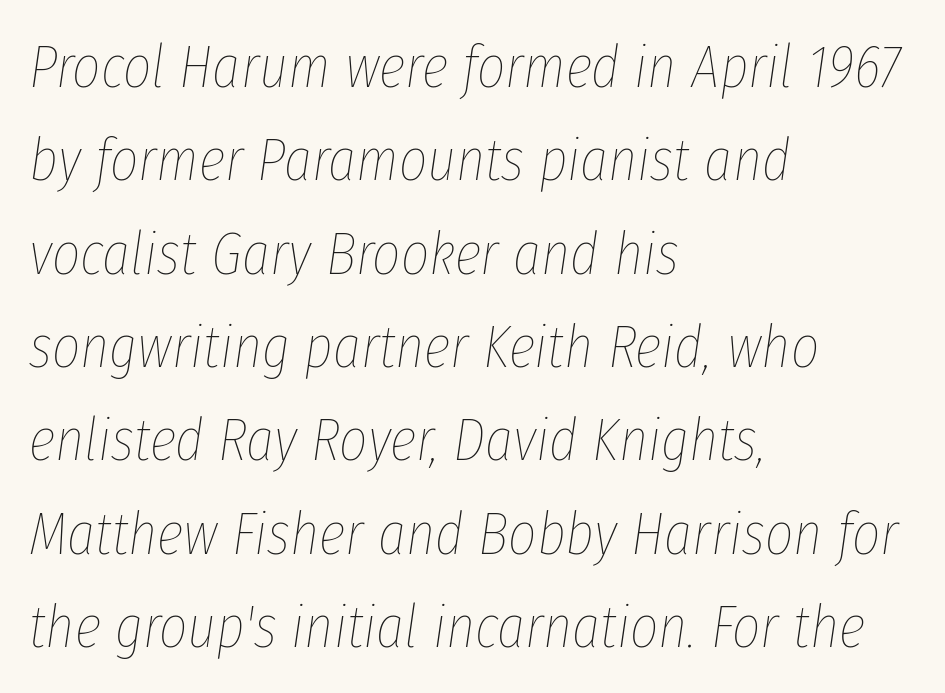
Underlining? Definitely not there. Whoever set this chose a conventional vertical rhythm. Proportional: the letters do not fall into vertical columns. Each line starts at the same left margin while the right side varies. The weight would be labelled regular, book, light, or lighter still.
